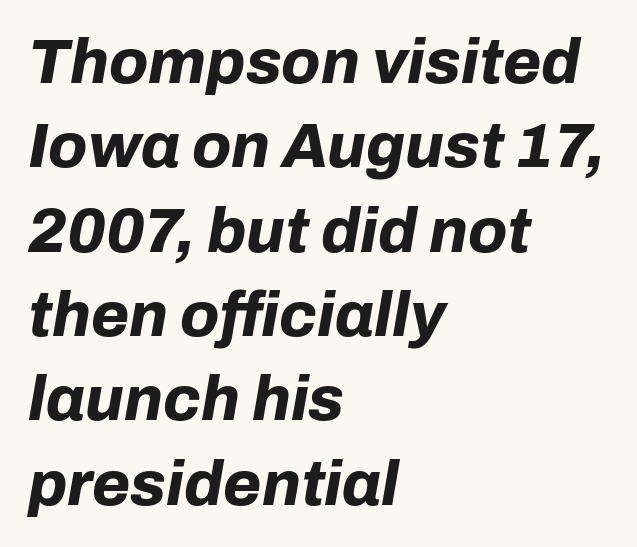
Q: Is the text bold? A: Yes.
Q: Is the text italic (slanted)? A: Yes, it leans right by about 10 degrees.
Q: Is the text underlined? A: No.
Q: How is the paragraph aligned? A: Left-aligned.
Q: Is the spacing between letters normal or unusually wide? A: Normal.
Q: Is the spacing between lines tight, normal or loose? A: Normal.
Q: Width (condensed, normal, or wide)? A: Normal.
Q: Stroke contrast? A: Low.
Q: x-height? A: Medium.
Q: Monospaced? A: No.
